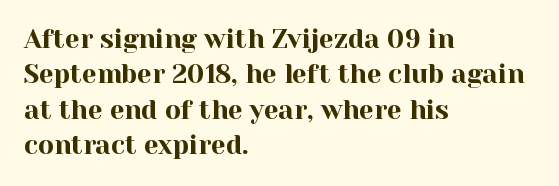
{"italic": "no", "underline": "no", "align": "left", "line_spacing": "normal", "line_spacing_ratio": 1.36, "letter_spacing": "normal", "letter_spacing_em": 0.0, "glyph_px": 26}
